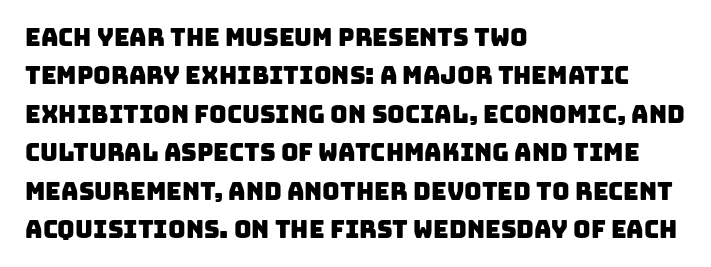
The image shows 24 px text type; set left-aligned, normal line spacing (1.6x), normal letter spacing, not underlined.
